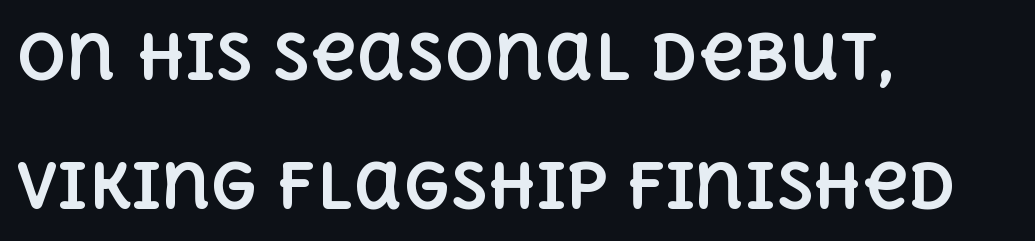
{"italic": "no", "bold": "yes", "weight": "bold", "width": "normal", "x_height": "large", "monospaced": "no", "underline": "no", "align": "left", "line_spacing": "loose", "line_spacing_ratio": 2.08, "letter_spacing": "normal", "letter_spacing_em": 0.0, "glyph_px": 62}
